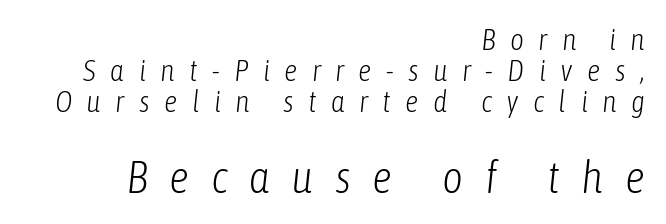
The image shows 45 px light, condensed type, italic (leaning right); set right-aligned, tight line spacing (1.03x), unusually wide letter spacing (+0.48 em), not underlined; the second (bottom) block is 1.5x larger; low stroke contrast and a medium x-height.
